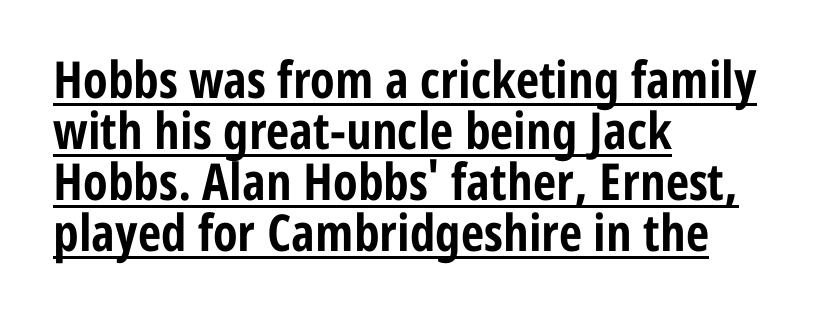
The image shows 51 px bold, condensed sans-serif type, upright; set left-aligned, tight line spacing (1.0x), normal letter spacing, underlined; low stroke contrast and a medium x-height.
